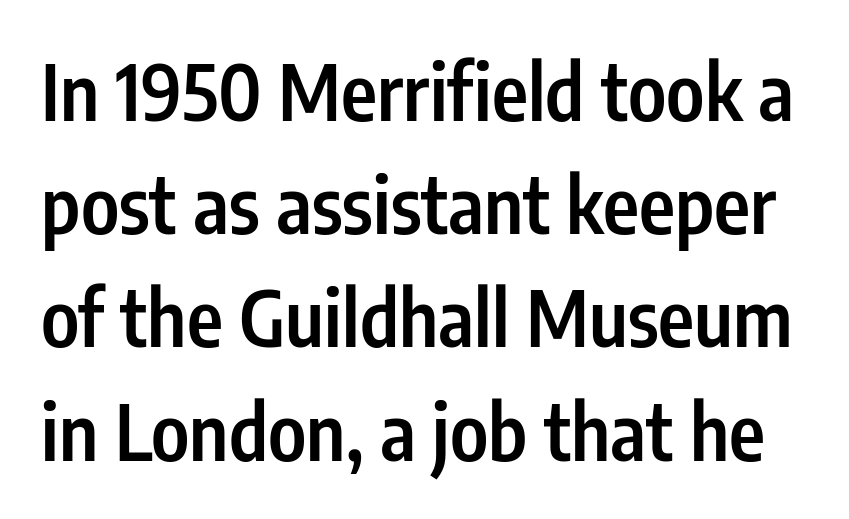
Q: Is the text bold? A: Semi-bold.
Q: Is the text italic (slanted)? A: No, it is upright.
Q: Is the typeface a serif or a sans-serif typeface? A: Sans-serif.
Q: Is the text underlined? A: No.
Q: Is the spacing between letters normal or unusually wide? A: Normal.
Q: Is the spacing between lines tight, normal or loose? A: Normal.
Q: Width (condensed, normal, or wide)? A: Condensed.
Q: Stroke contrast? A: Low.
Q: x-height? A: Medium.
Q: Monospaced? A: No.
